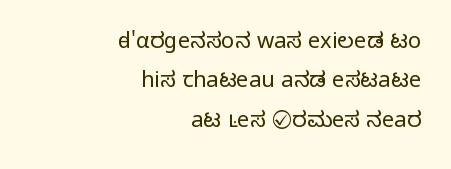
The image shows 22 px text type, upright; set right-aligned, line spacing 1.79x, normal letter spacing, not underlined.
